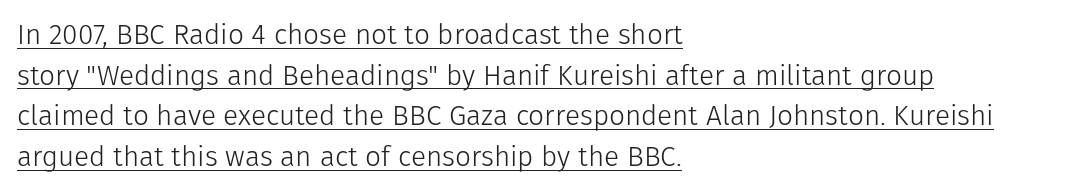
If you drew a ruler down the left edge, every line would touch it. Note the varied advance widths — an 'i' is clearly narrower than an 'm'. Compared with a typical body face, this is equally light or lighter still. How are the letters spaced? Ordinarily, with no added tracking. The lettering holds an erect, upright posture throughout.
